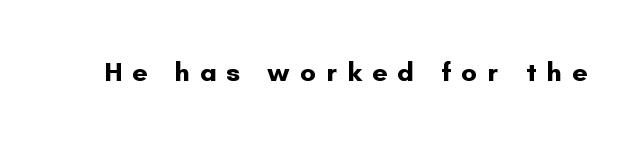
The image shows 27 px bold type, upright; set unusually wide letter spacing (+0.37 em), not underlined.
